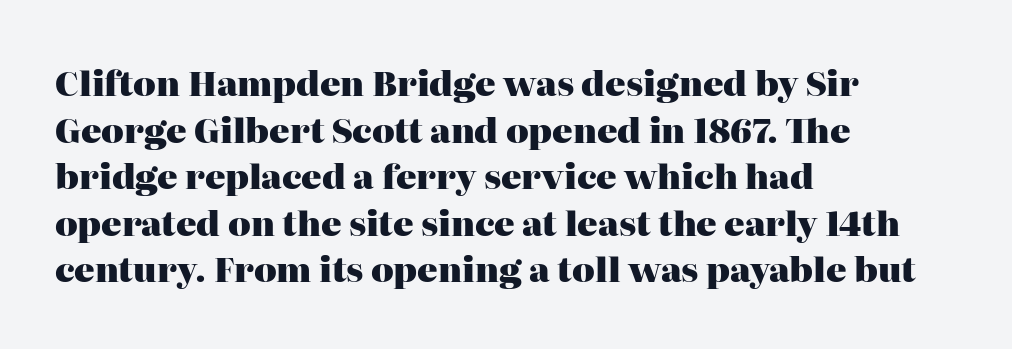
{"serif": "yes", "italic": "no", "bold": "yes", "weight": "heavy", "width": "normal", "stroke_contrast": "high", "x_height": "medium", "monospaced": "no", "underline": "no", "align": "left", "line_spacing": "normal", "line_spacing_ratio": 1.37, "letter_spacing": "normal", "letter_spacing_em": 0.0, "glyph_px": 34}
